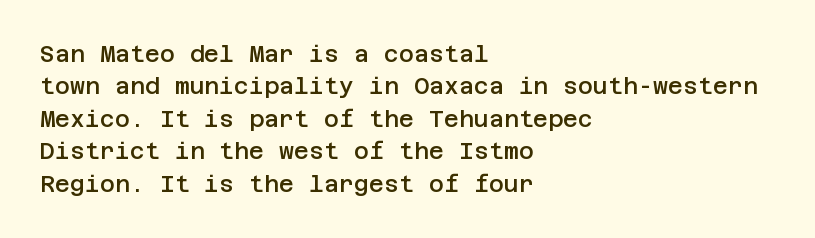
The image shows 23 px text type, upright; set left-aligned, normal line spacing (1.41x), normal letter spacing, not underlined.
